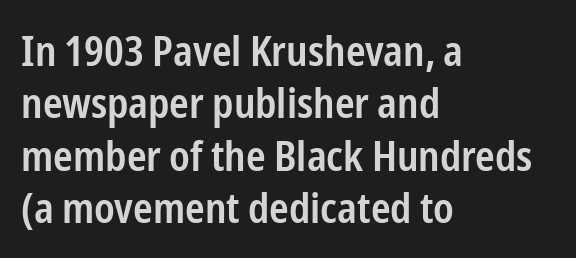
The image shows 42 px semibold, condensed sans-serif type, upright; set left-aligned, normal line spacing (1.25x), normal letter spacing, not underlined; low stroke contrast and a medium x-height.
